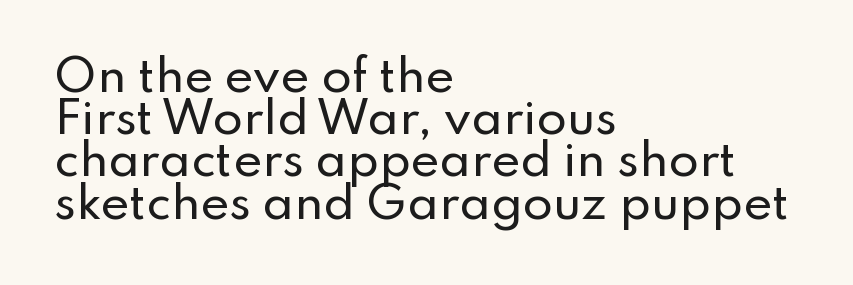
Q: Is the text italic (slanted)? A: No, it is upright.
Q: Is the typeface a serif or a sans-serif typeface? A: Sans-serif.
Q: Is the text underlined? A: No.
Q: How is the paragraph aligned? A: Left-aligned.
Q: Is the spacing between letters normal or unusually wide? A: Normal.
Q: Is the spacing between lines tight, normal or loose? A: Tight.
Q: Width (condensed, normal, or wide)? A: Normal.
Q: Stroke contrast? A: Low.
Q: x-height? A: Small.
Q: Monospaced? A: No.
